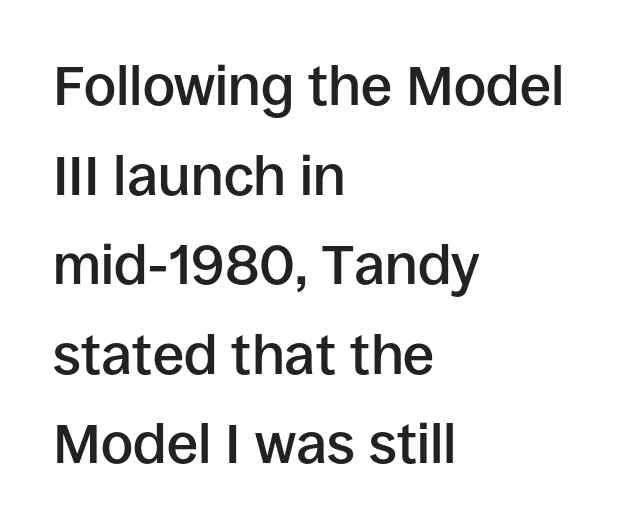
The image shows 56 px semibold sans-serif type, upright; set left-aligned, normal line spacing (1.6x), normal letter spacing, not underlined; low stroke contrast and a large x-height.
